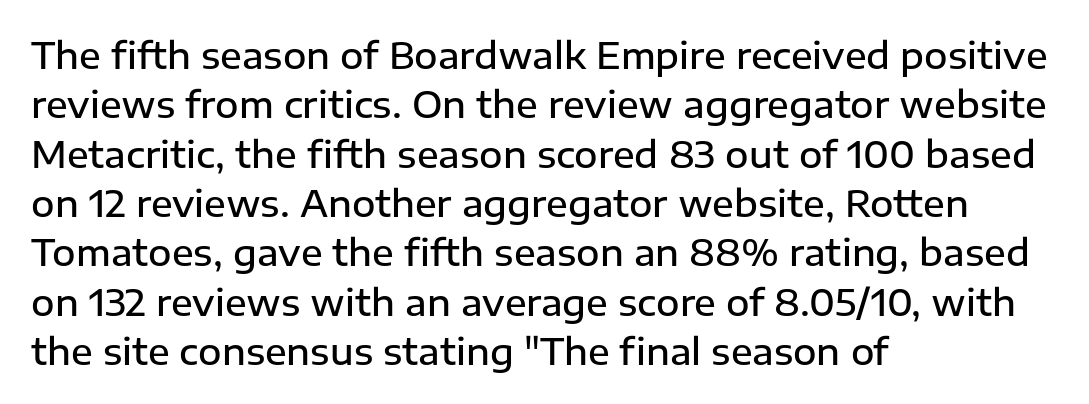
Q: Is the text bold? A: Semi-bold.
Q: Is the text italic (slanted)? A: No, it is upright.
Q: Is the typeface a serif or a sans-serif typeface? A: Sans-serif.
Q: Is the text underlined? A: No.
Q: How is the paragraph aligned? A: Left-aligned.
Q: Is the spacing between letters normal or unusually wide? A: Normal.
Q: Is the spacing between lines tight, normal or loose? A: Normal.
Q: Width (condensed, normal, or wide)? A: Normal.
Q: Stroke contrast? A: Low.
Q: x-height? A: Medium.
Q: Monospaced? A: No.
